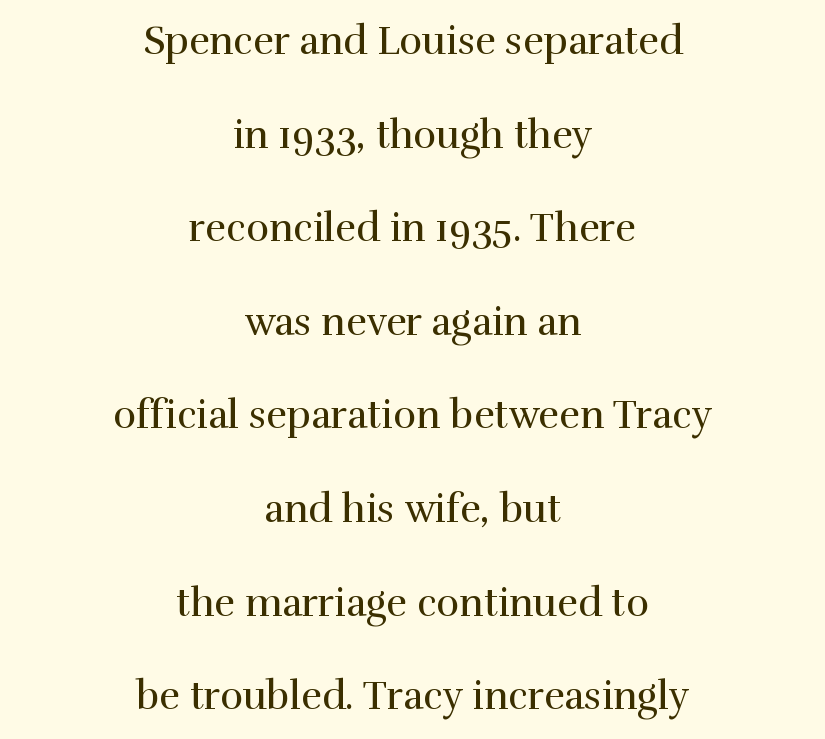
Q: Is the text bold? A: No.
Q: Is the text italic (slanted)? A: No, it is upright.
Q: Is the typeface a serif or a sans-serif typeface? A: Serif.
Q: Is the text underlined? A: No.
Q: How is the paragraph aligned? A: Centered.
Q: Is the spacing between letters normal or unusually wide? A: Normal.
Q: Is the spacing between lines tight, normal or loose? A: Loose.
Q: Width (condensed, normal, or wide)? A: Normal.
Q: x-height? A: Medium.
Q: Monospaced? A: No.
